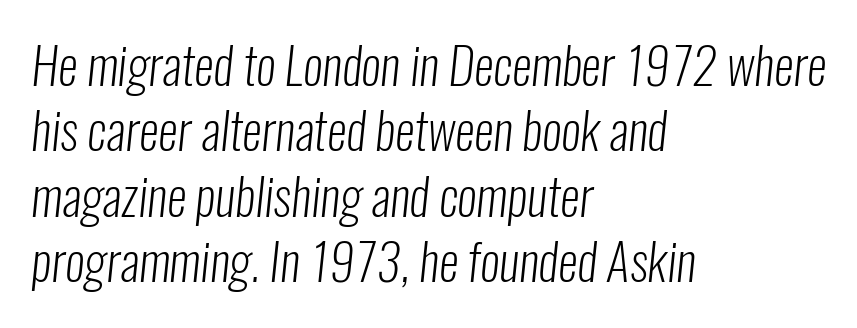
A sans-serif font was chosen for this passage. No letter is thick-stroked: the sample isn't bold. Vertical spacing — default. Short and long lines alike share a common starting point at left.
